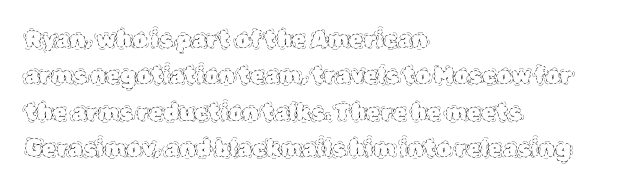
Compared with typical paragraphs, the rows here are spaced about the same. The letterforms sit at book weight or below. Ascenders rise straight up at ninety degrees. The lines are quadded left. Check the space under the baseline: it is left empty. Tracking value appears to be zero — textbook default spacing.
